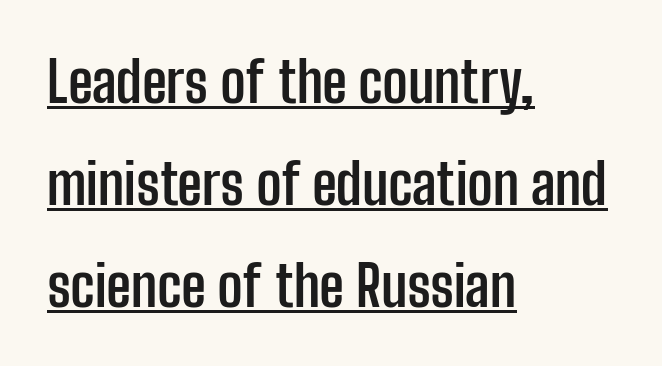
Q: Is the text bold? A: Yes.
Q: Is the text italic (slanted)? A: No, it is upright.
Q: Is the typeface a serif or a sans-serif typeface? A: Sans-serif.
Q: Is the text underlined? A: Yes.
Q: How is the paragraph aligned? A: Left-aligned.
Q: Is the spacing between letters normal or unusually wide? A: Normal.
Q: Width (condensed, normal, or wide)? A: Condensed.
Q: Stroke contrast? A: Low.
Q: x-height? A: Medium.
Q: Monospaced? A: No.
